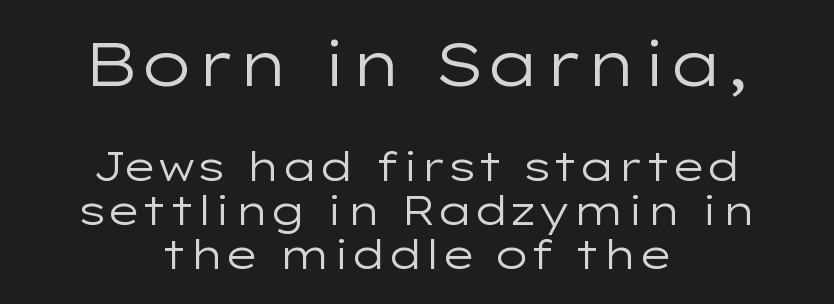
Q: Is the text bold? A: No.
Q: Is the text italic (slanted)? A: No, it is upright.
Q: Is the typeface a serif or a sans-serif typeface? A: Sans-serif.
Q: Is the text underlined? A: No.
Q: How is the paragraph aligned? A: Centered.
Q: Is the spacing between letters normal or unusually wide? A: Normal.
Q: Is the spacing between lines tight, normal or loose? A: Tight.
Q: Which block of text is set in a larger size, the first (top) or the second (bottom)? A: The first (top) one.
Q: Width (condensed, normal, or wide)? A: Wide.
Q: Stroke contrast? A: Low.
Q: x-height? A: Medium.
Q: Monospaced? A: No.
